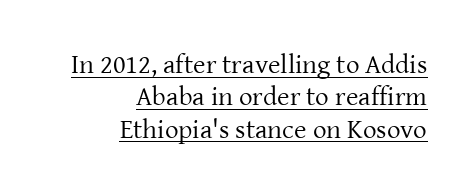
Every character sits straight up, as roman type does. The letters sit at their default tracking, neither squeezed nor spread. Which margin do the lines hug? The right one — the left edge is uneven. Caption: lettering with a line underneath. The strokes carry an ordinary text weight at most.
